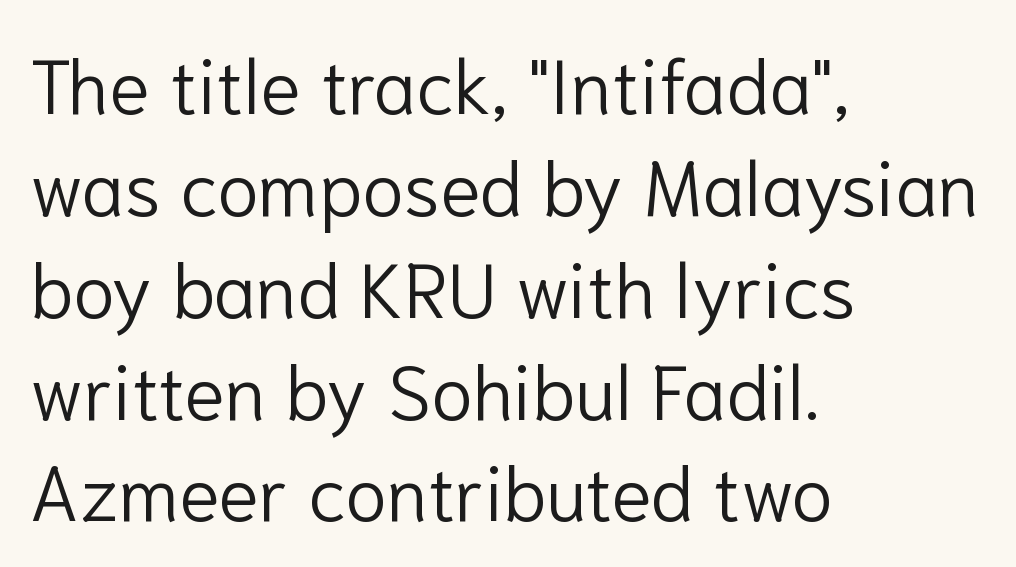
Q: Is the text bold? A: No.
Q: Is the text italic (slanted)? A: No, it is upright.
Q: Is the typeface a serif or a sans-serif typeface? A: Sans-serif.
Q: Is the text underlined? A: No.
Q: How is the paragraph aligned? A: Left-aligned.
Q: Is the spacing between letters normal or unusually wide? A: Normal.
Q: Is the spacing between lines tight, normal or loose? A: Normal.
Q: Width (condensed, normal, or wide)? A: Normal.
Q: Stroke contrast? A: Low.
Q: x-height? A: Medium.
Q: Monospaced? A: No.
